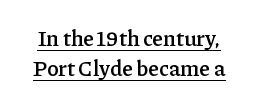
Tracking here is standard; glyphs follow each other at the usual distance. You can see a thin bar hugging the bottom of the glyphs. Nope, not italic — everything's standing straight. Vertically, the passage feels balanced, rows spaced as you'd expect.
